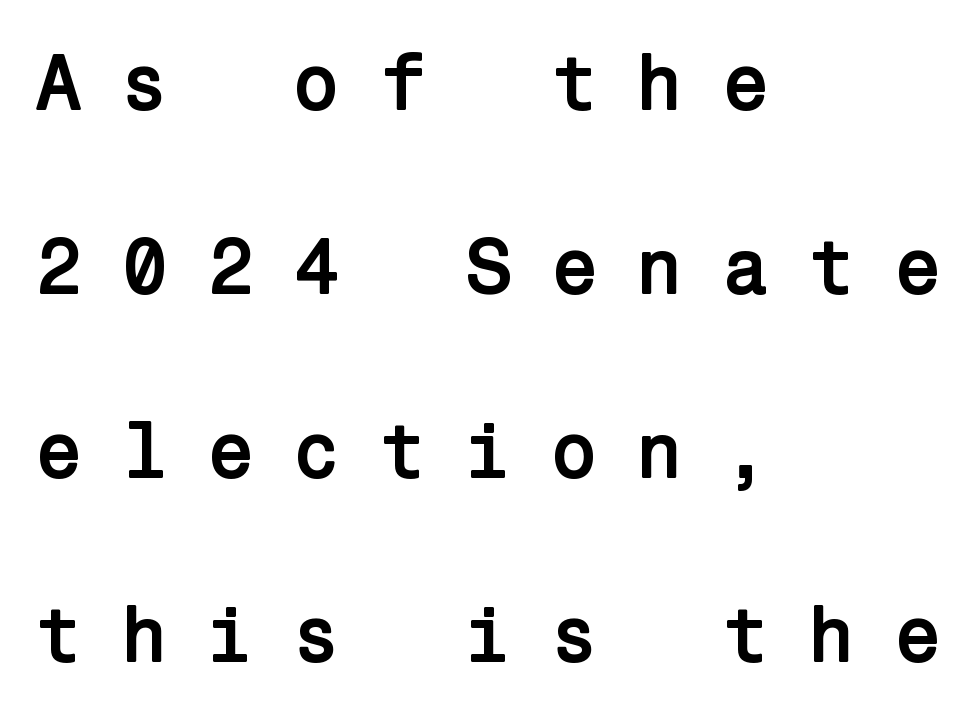
Q: Is the text bold? A: Yes.
Q: Is the text italic (slanted)? A: No, it is upright.
Q: Is the typeface a serif or a sans-serif typeface? A: Sans-serif.
Q: Is the text underlined? A: No.
Q: How is the paragraph aligned? A: Left-aligned.
Q: Is the spacing between letters normal or unusually wide? A: Unusually wide.
Q: Is the spacing between lines tight, normal or loose? A: Loose.
Q: Width (condensed, normal, or wide)? A: Normal.
Q: Stroke contrast? A: Low.
Q: x-height? A: Medium.
